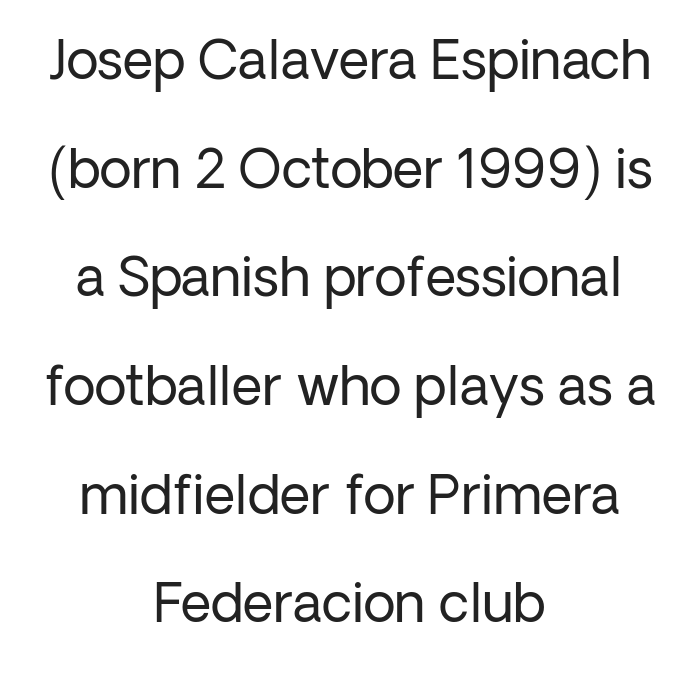
The passage shown stacks its lines with a broad gap. A sans-serif font was chosen for this passage. The cut favours lightness, reaching ordinary text weight at its darkest. Characters follow at the spacing the type designer built in.
